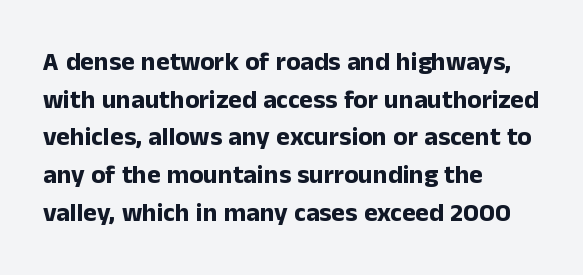
On the weight axis this lands at bold, roughly 700. Words float on clear page, feet unadorned. Interline gaps are of average width in this sample. The rendering keeps characters at their native spacing. In terms of posture, this sample is upright.
